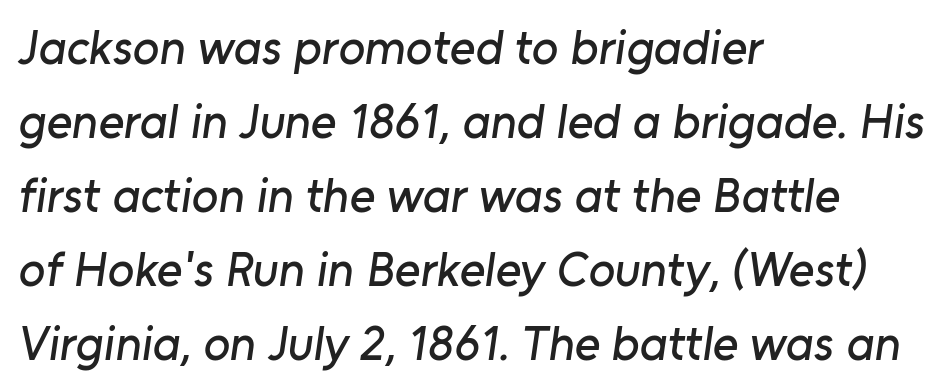
Q: Is the typeface a serif or a sans-serif typeface? A: Sans-serif.
Q: Is the text underlined? A: No.
Q: How is the paragraph aligned? A: Left-aligned.
Q: Is the spacing between letters normal or unusually wide? A: Normal.
Q: Is the spacing between lines tight, normal or loose? A: Normal.
Q: Width (condensed, normal, or wide)? A: Normal.
Q: Stroke contrast? A: Low.
Q: x-height? A: Medium.
Q: Monospaced? A: No.
